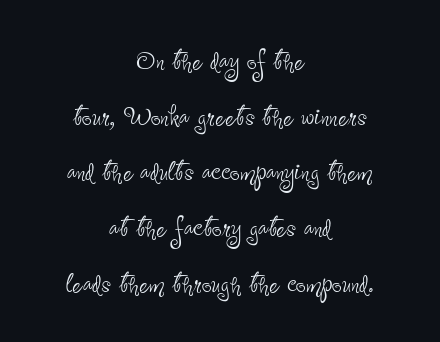
The rendering uses natural spacing where letterforms have individual widths. Descender tails drop into unmarked territory. In terms of letterspacing, this is plain default setting. Vertical spacing — default. Bold? No — there's no thickening of the strokes.
